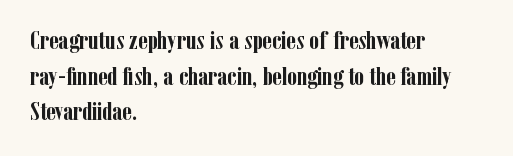
This rendering leaves character spacing at its baseline value. Any mark beneath the type? The region is blank. This is roman type, the default non-slanted kind. Pretty heavy lettering here — definitely bold. Notice how descenders clear the ascenders below comfortably — that's standard leading. All the whitespace from short lines collects on the right.
